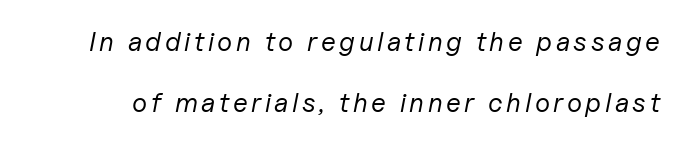
Vertical spacing — loose. The axis of the letterforms is tilted away from vertical. Plain, unruled lines of type. Is the type heavy? It reads as light-to-regular instead.
